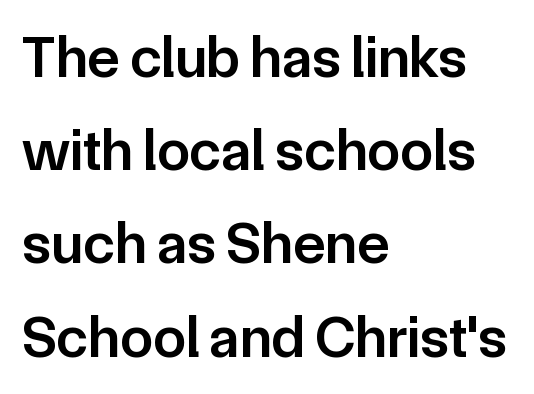
These lines are rendered in a variable-pitch font. The space directly below the letters is spotless. This is sans-serif lettering, the kind often seen on screens and signage. The rows are spaced the way most documents space them.
